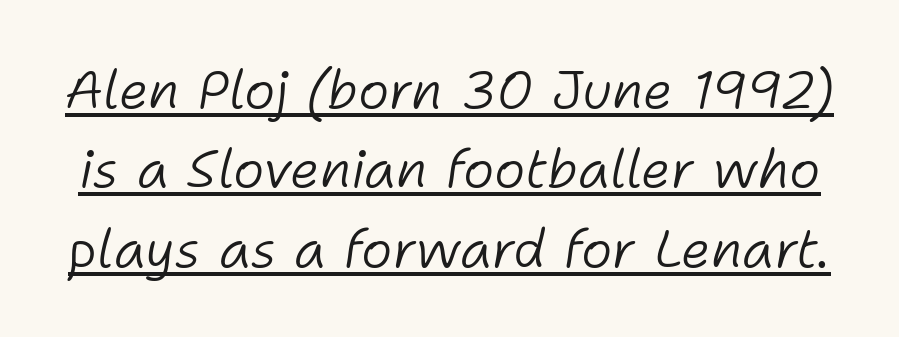
Q: Is the text bold? A: No.
Q: Is the text italic (slanted)? A: Yes, it leans right by about 11 degrees.
Q: Is the text underlined? A: Yes.
Q: Is the spacing between letters normal or unusually wide? A: Normal.
Q: Is the spacing between lines tight, normal or loose? A: Normal.
Q: Width (condensed, normal, or wide)? A: Normal.
Q: Stroke contrast? A: Low.
Q: x-height? A: Medium.
Q: Monospaced? A: No.
